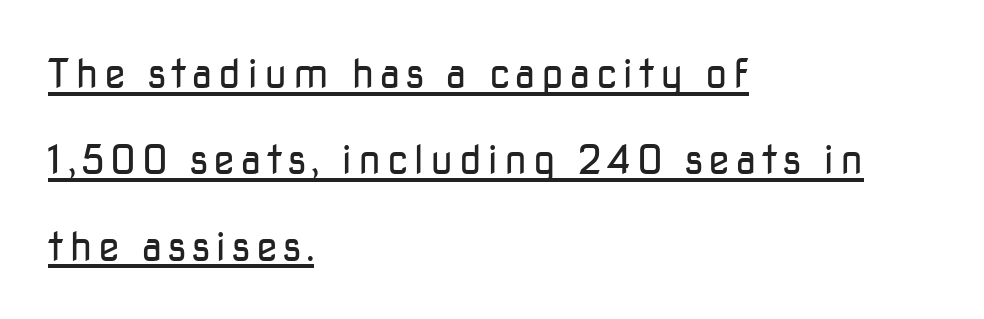
If you drew a ruler down the left edge, every line would touch it. Style check: upright. Unlike a traditional serif, this face leaves its strokes unadorned. Here the designer chose a conventional face with non-uniform glyph widths.
